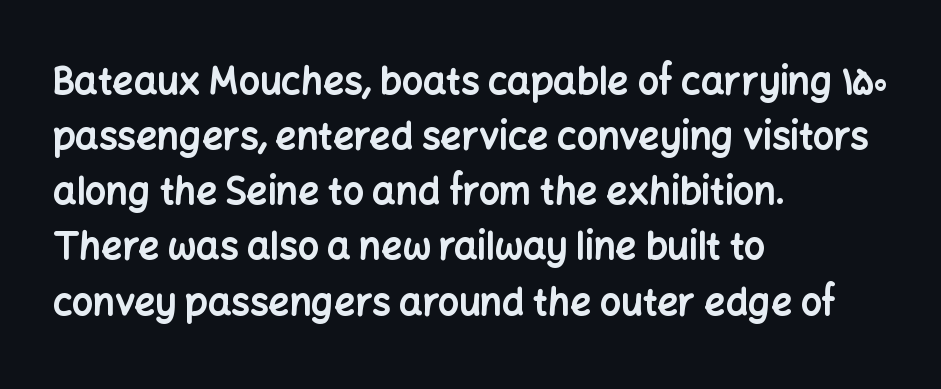
{"serif": "no", "italic": "no", "bold": "yes", "weight": "bold", "width": "normal", "stroke_contrast": "low", "x_height": "medium", "monospaced": "no", "underline": "no", "align": "left", "line_spacing": "normal", "line_spacing_ratio": 1.49, "letter_spacing": "normal", "letter_spacing_em": 0.0, "glyph_px": 37}
